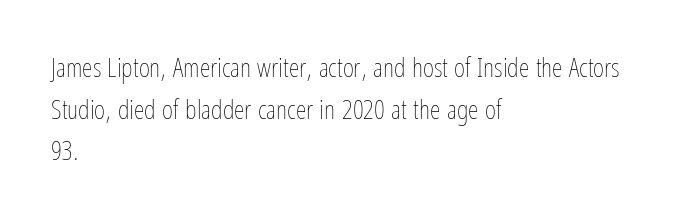
This sample uses an upright cut, with every glyph sitting square on the baseline. Lines of text with bare space underneath. The setting favours the left margin, as ordinary paragraphs usually do. Leading: standard. The typesetting does not lean heavy: it is not bold. You could call the tracking neutral — neither tight nor loose.
